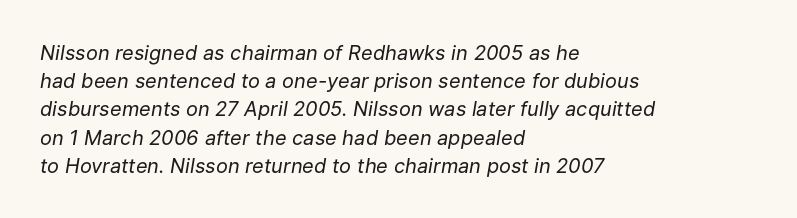
Q: Is the text bold? A: No.
Q: Is the text italic (slanted)? A: Yes, it leans right by about 9 degrees.
Q: Is the text underlined? A: No.
Q: How is the paragraph aligned? A: Left-aligned.
Q: Is the spacing between letters normal or unusually wide? A: Normal.
Q: Is the spacing between lines tight, normal or loose? A: Normal.
